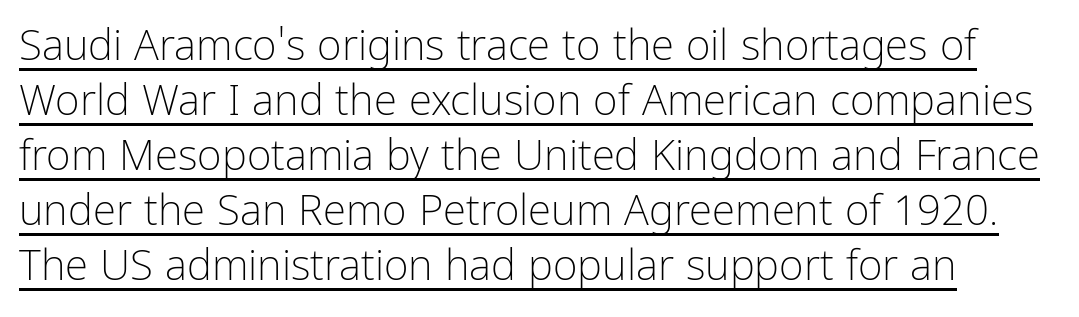
The image shows 42 px light, condensed sans-serif type, upright; set normal line spacing (1.31x), normal letter spacing, underlined; low stroke contrast and a medium x-height.
